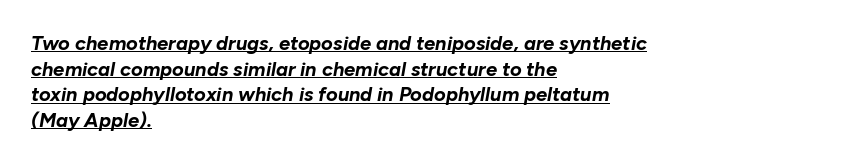
{"italic": "yes", "lean": "right", "slant_degrees": 10, "bold": "yes", "underline": "yes", "align": "left", "line_spacing": "normal", "line_spacing_ratio": 1.28, "letter_spacing": "normal", "letter_spacing_em": 0.0, "glyph_px": 20}
